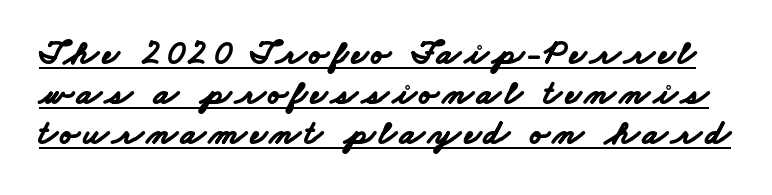
In terms of leading, this rendering errs on the cramped side. This sample uses a sans-serif face. Note the varied advance widths — an 'i' is clearly narrower than an 'm'. The sample has been set heavy, in full bold. The string is rendered with underlining switched on.
